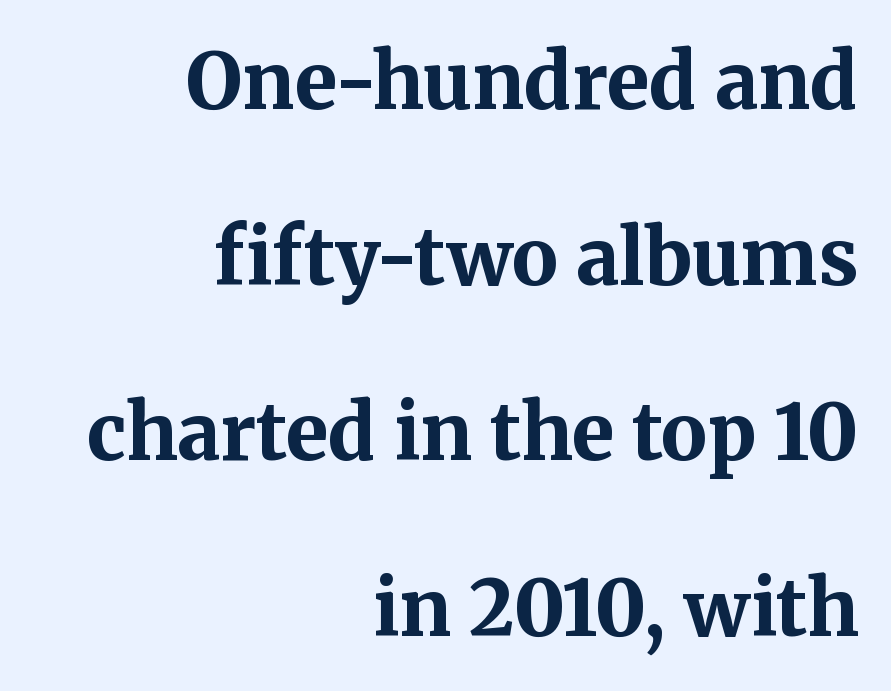
{"serif": "yes", "italic": "no", "bold": "yes", "weight": "bold", "width": "normal", "stroke_contrast": "medium", "x_height": "medium", "monospaced": "no", "underline": "no", "align": "right", "line_spacing": "loose", "line_spacing_ratio": 2.28, "letter_spacing": "normal", "letter_spacing_em": 0.0, "glyph_px": 77}
